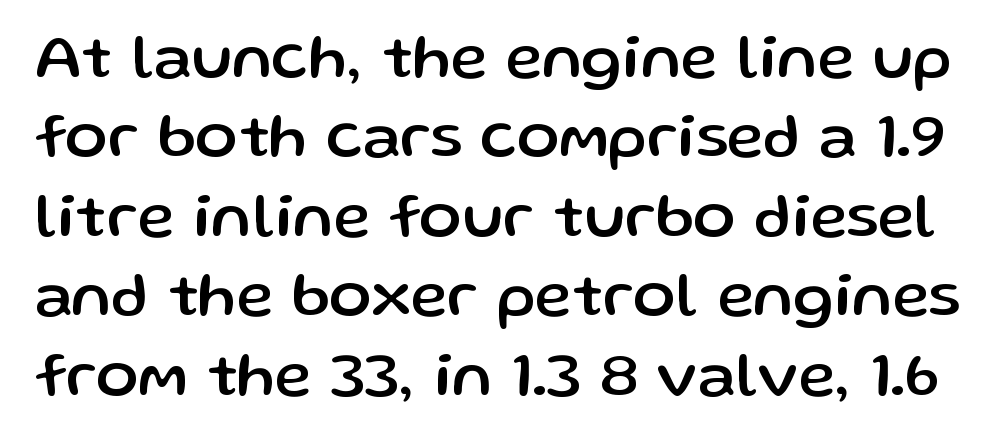
The rendering shows plain stroke endings on the letterforms — a sans-serif design. No extra tracking has been applied to these lines. A normal amount of white space separates one row of letters from the next. Style check: upright.
